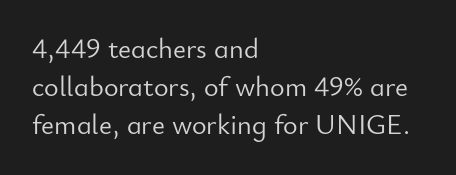
{"serif": "no", "italic": "no", "bold": "no", "weight": "light", "width": "normal", "stroke_contrast": "low", "x_height": "small", "monospaced": "no", "underline": "no", "align": "left", "line_spacing": "normal", "line_spacing_ratio": 1.35, "letter_spacing": "normal", "letter_spacing_em": 0.0, "glyph_px": 28}
